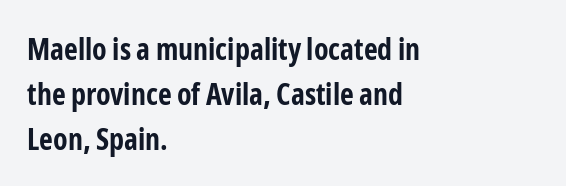
The image shows 30 px bold, condensed sans-serif type, upright; set left-aligned, normal line spacing (1.5x), normal letter spacing, not underlined; low stroke contrast and a medium x-height.
